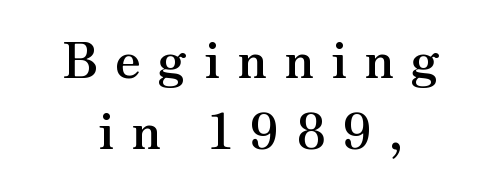
The image shows 49 px semibold serif type, upright; set centered, normal line spacing (1.44x), unusually wide letter spacing (+0.35 em), not underlined; medium stroke contrast and a small x-height.
